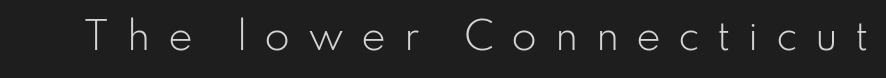
Posture: vertical. A quiet, ordinary-to-light weight characterises the typeface. The rendering uses natural spacing where letterforms have individual widths. Words float on clear page, feet unadorned. The letters carry no serifs — their stems end cleanly without finishing strokes. The face used here is rendered with a markedly widened letterfit.
